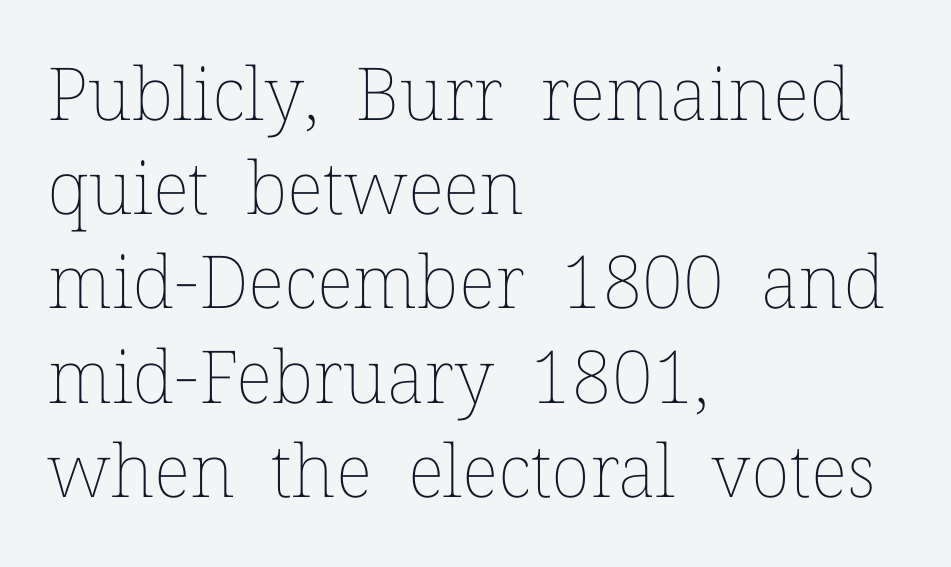
Q: Is the text bold? A: No.
Q: Is the text italic (slanted)? A: No, it is upright.
Q: Is the text underlined? A: No.
Q: How is the paragraph aligned? A: Left-aligned.
Q: Is the spacing between letters normal or unusually wide? A: Normal.
Q: Is the spacing between lines tight, normal or loose? A: Normal.
Q: Width (condensed, normal, or wide)? A: Normal.
Q: Stroke contrast? A: Low.
Q: x-height? A: Medium.
Q: Monospaced? A: No.
